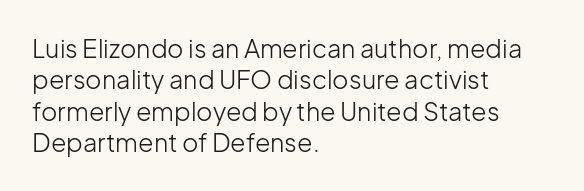
Q: Is the text bold? A: No.
Q: Is the text italic (slanted)? A: No, it is upright.
Q: Is the text underlined? A: No.
Q: How is the paragraph aligned? A: Left-aligned.
Q: Is the spacing between letters normal or unusually wide? A: Normal.
Q: Is the spacing between lines tight, normal or loose? A: Normal.
